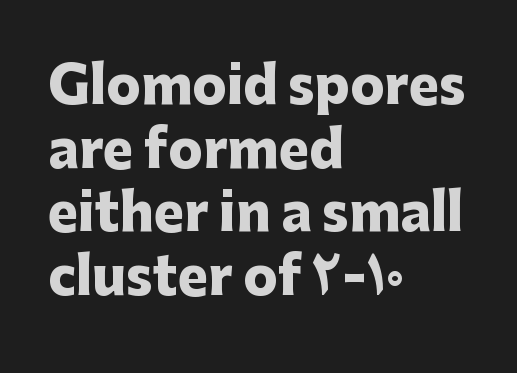
Q: Is the text bold? A: Yes.
Q: Is the text italic (slanted)? A: No, it is upright.
Q: Is the typeface a serif or a sans-serif typeface? A: Sans-serif.
Q: Is the text underlined? A: No.
Q: How is the paragraph aligned? A: Left-aligned.
Q: Is the spacing between letters normal or unusually wide? A: Normal.
Q: Is the spacing between lines tight, normal or loose? A: Normal.
Q: Width (condensed, normal, or wide)? A: Normal.
Q: Stroke contrast? A: Low.
Q: x-height? A: Medium.
Q: Monospaced? A: No.
